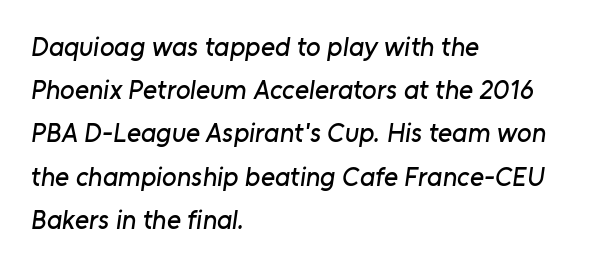
Honestly, the row spacing looks completely unremarkable. Typeset ragged right — the left edge is the straight one. The type is set solid horizontally, with unmodified tracking. Words float on clear page, feet unadorned.
